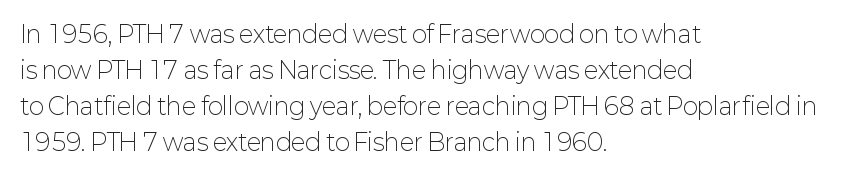
The image shows 23 px text type, upright; set left-aligned, normal line spacing (1.56x), normal letter spacing, not underlined.
